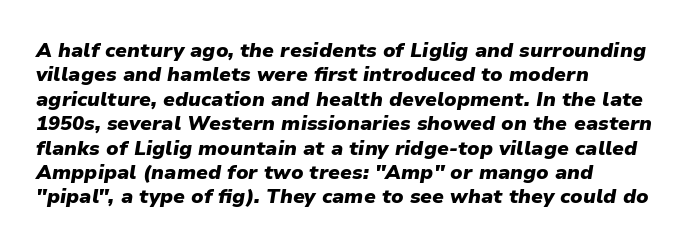
The image shows 20 px bold type, italic (leaning right); set left-aligned, line spacing 1.22x, normal letter spacing, not underlined.
